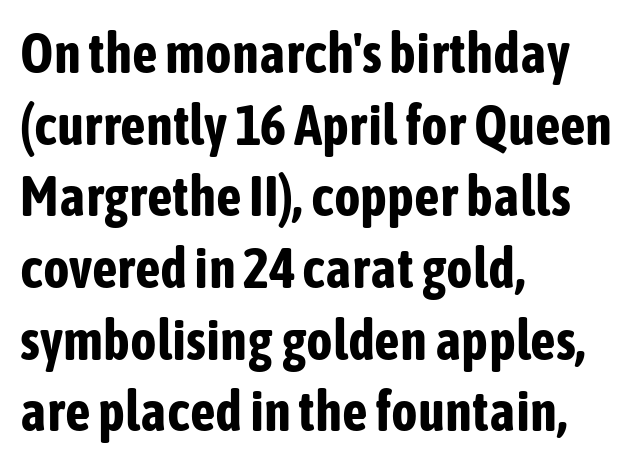
The image shows 56 px bold, condensed sans-serif type, upright; set left-aligned, normal line spacing (1.28x), normal letter spacing, not underlined; low stroke contrast and a medium x-height.
